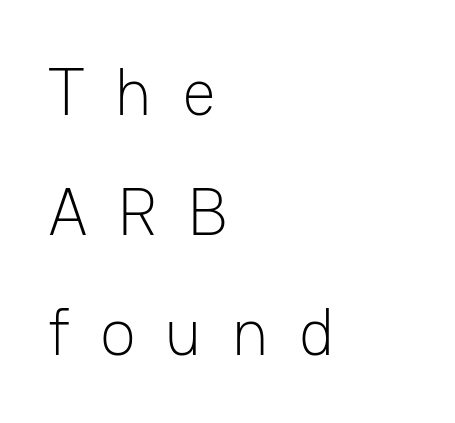
{"serif": "no", "italic": "no", "bold": "no", "weight": "light", "width": "normal", "stroke_contrast": "low", "x_height": "medium", "monospaced": "no", "underline": "no", "align": "left", "line_spacing_ratio": 1.79, "letter_spacing": "wide", "letter_spacing_em": 0.44, "glyph_px": 67}
